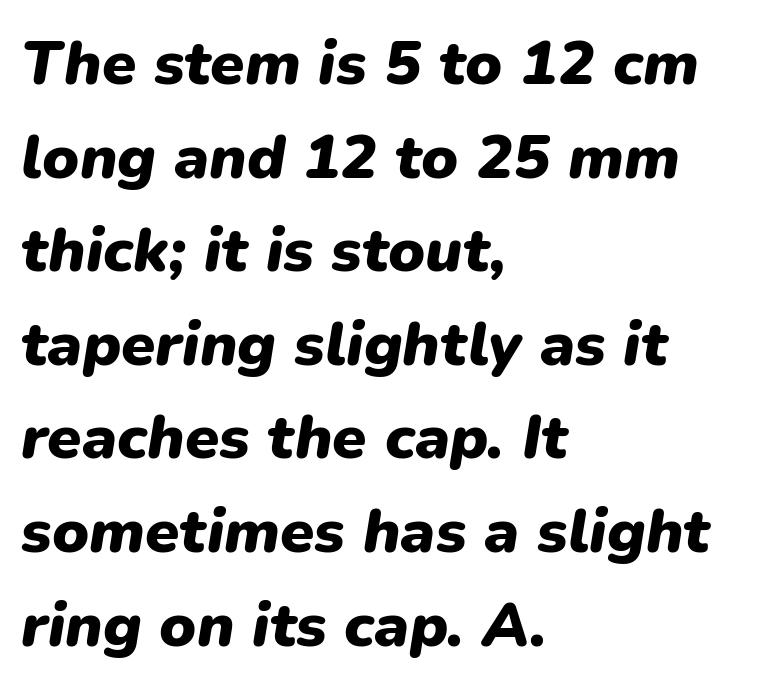
The strokes are fattened all the way to bold. Each letter keeps its own natural width here, so spacing adapts to shape. The line texture is even and compact thanks to regular tracking. Observe the lean: these are italic letterforms. Descender tails drop into unmarked territory. How would I describe the line gaps? Plain and ordinary.
